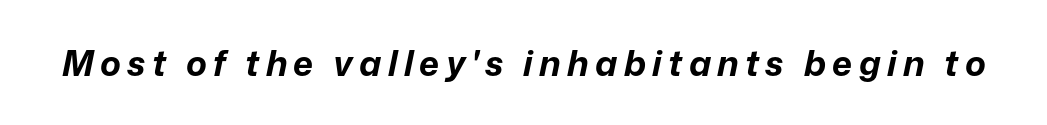
There's an unmistakable incline to the writing here. A clean baseline with only descenders dipping below it. Weight check: bold — yes, fully. Spacing verdict: proportional, widths tailored to each character.
